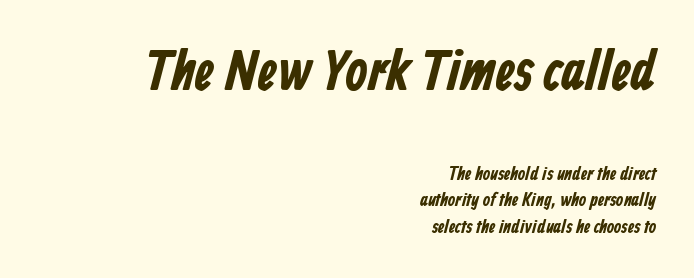
The image shows 57 px bold, condensed sans-serif type; set right-aligned, normal line spacing (1.38x), normal letter spacing, not underlined; the first (top) block is 3.0x larger; low stroke contrast and a medium x-height.
